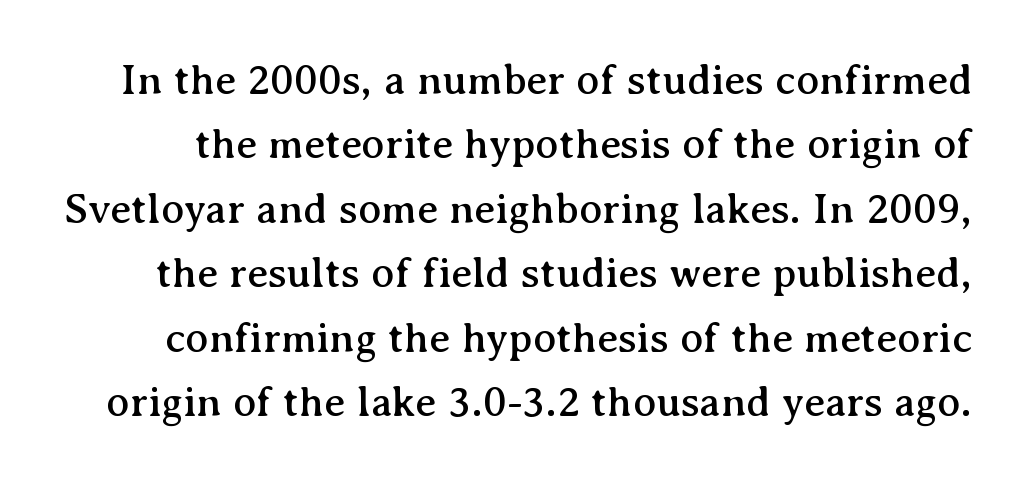
The glyphs are unaccompanied by any horizontal stroke below them. Characters follow at the spacing the type designer built in. The rendering uses a moderate line-height, typical for paragraphs. Tall strokes in this sample are plumb rather than angled.
